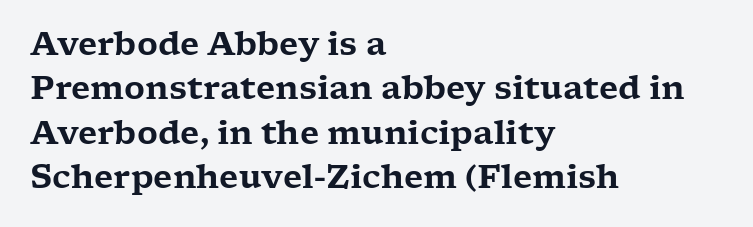
Here the designer chose a conventional face with non-uniform glyph widths. This sample uses a serif face. Students, observe: this is what conventionally led text looks like. Ordinary non-slanted type is in use. The compositor pushed each line to the left boundary.
